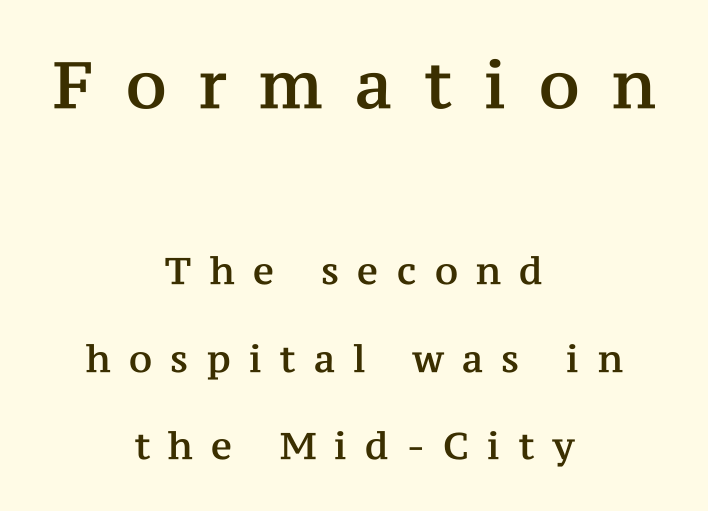
{"serif": "yes", "italic": "no", "width": "normal", "stroke_contrast": "medium", "x_height": "medium", "monospaced": "no", "underline": "no", "align": "center", "line_spacing": "loose", "line_spacing_ratio": 2.36, "letter_spacing": "wide", "letter_spacing_em": 0.5, "larger_block": "first", "size_ratio": 1.76, "glyph_px": 65}
